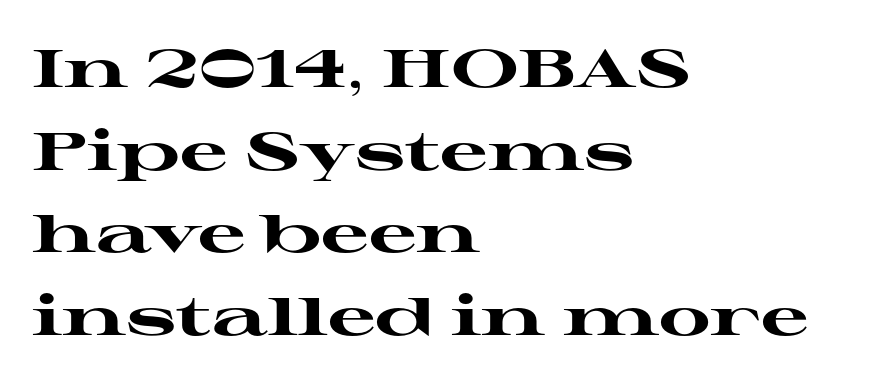
{"serif": "yes", "italic": "no", "bold": "yes", "weight": "heavy", "width": "wide", "stroke_contrast": "high", "x_height": "medium", "monospaced": "no", "underline": "no", "align": "left", "line_spacing": "normal", "line_spacing_ratio": 1.56, "letter_spacing": "normal", "letter_spacing_em": 0.0, "glyph_px": 53}
